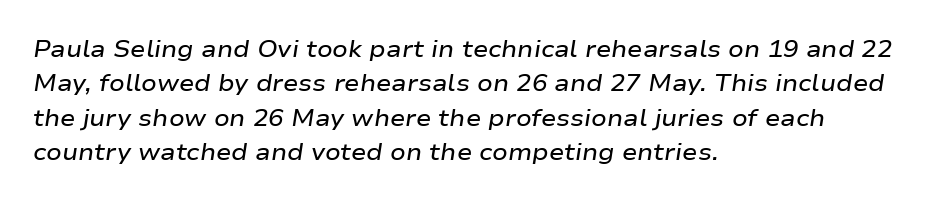
The image shows 23 px text type, italic (leaning right); set left-aligned, normal line spacing (1.5x), normal letter spacing, not underlined.
